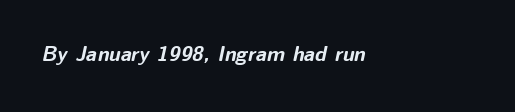
Q: Is the text bold? A: Yes.
Q: Is the text italic (slanted)? A: Yes, it leans right by about 12 degrees.
Q: Is the text underlined? A: No.
Q: How is the paragraph aligned? A: Left-aligned.
Q: Is the spacing between letters normal or unusually wide? A: Normal.
